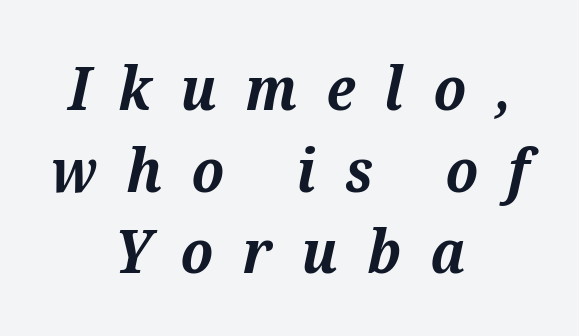
Display-style spreading of the glyphs; the letterfit is very open. The face used here is proportionally spaced, like ordinary book or web type. Does the lettering tilt? It does — this is italic. The font family rendered here belongs to the serif group.
